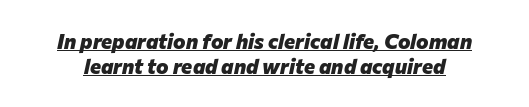
{"italic": "yes", "lean": "right", "slant_degrees": 12, "bold": "yes", "underline": "yes", "line_spacing_ratio": 1.2, "letter_spacing": "normal", "letter_spacing_em": 0.0, "glyph_px": 21}
